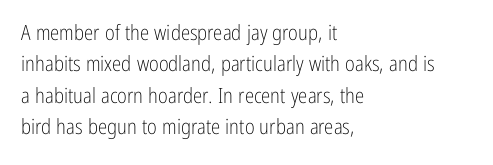
Q: Is the text bold? A: No.
Q: Is the text italic (slanted)? A: No, it is upright.
Q: Is the text underlined? A: No.
Q: How is the paragraph aligned? A: Left-aligned.
Q: Is the spacing between letters normal or unusually wide? A: Normal.
Q: Is the spacing between lines tight, normal or loose? A: Normal.
